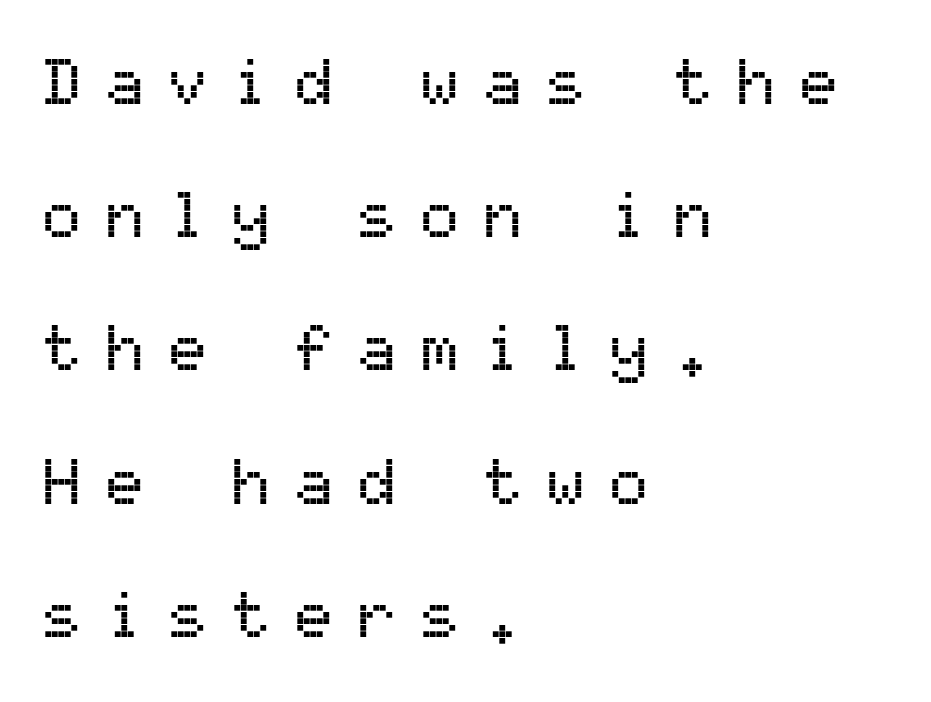
{"serif": "no", "italic": "no", "width": "normal", "stroke_contrast": "medium", "x_height": "medium", "monospaced": "yes", "underline": "no", "align": "left", "line_spacing": "loose", "line_spacing_ratio": 2.05, "letter_spacing": "wide", "letter_spacing_em": 0.37, "glyph_px": 65}
